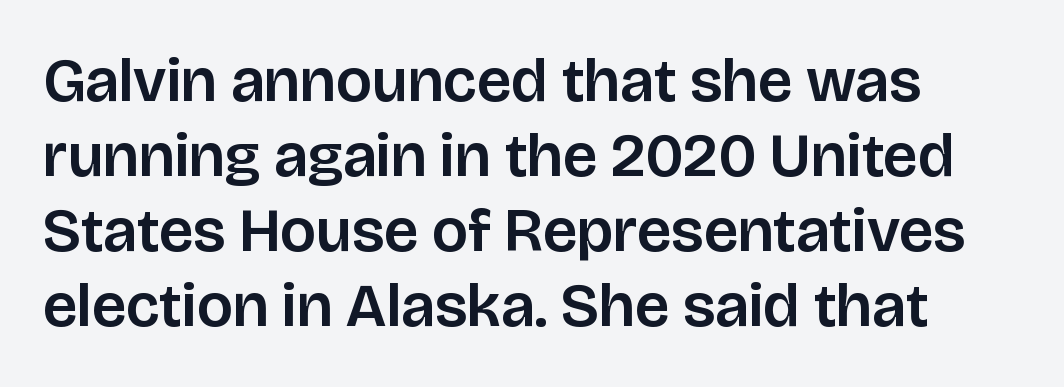
The image shows 62 px sans-serif type, upright; set left-aligned, line spacing 1.21x, normal letter spacing, not underlined; low stroke contrast and a large x-height.
